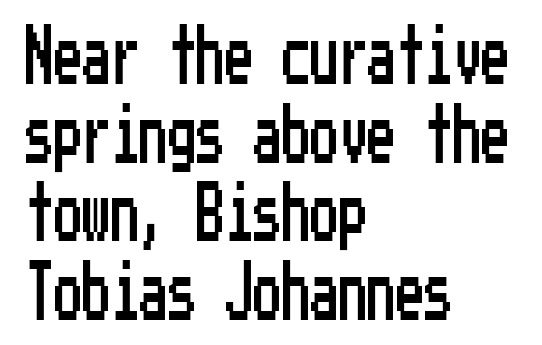
The image shows 57 px condensed sans-serif type, upright; set left-aligned, normal line spacing (1.38x), normal letter spacing, not underlined; low stroke contrast and a medium x-height.
